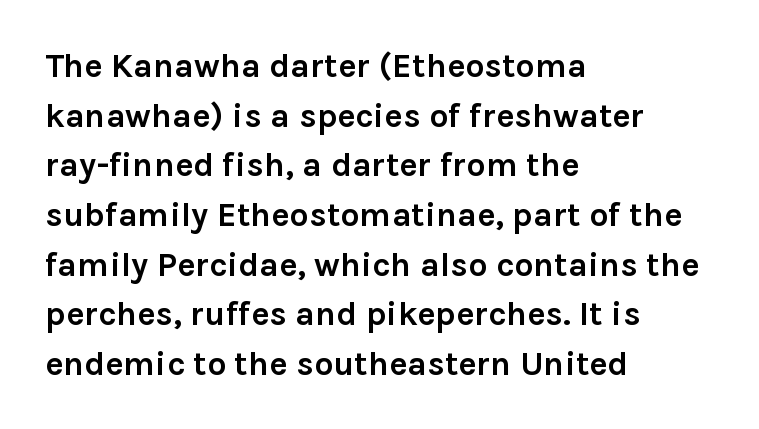
{"serif": "no", "italic": "no", "bold": "yes", "weight": "semibold", "width": "normal", "stroke_contrast": "low", "x_height": "medium", "monospaced": "no", "underline": "no", "align": "left", "line_spacing": "normal", "line_spacing_ratio": 1.46, "letter_spacing": "normal", "letter_spacing_em": 0.0, "glyph_px": 34}
